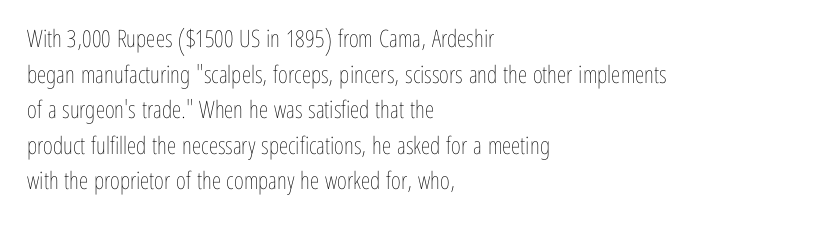
{"italic": "no", "bold": "no", "underline": "no", "align": "left", "line_spacing": "normal", "line_spacing_ratio": 1.48, "letter_spacing": "normal", "letter_spacing_em": 0.0, "glyph_px": 24}
